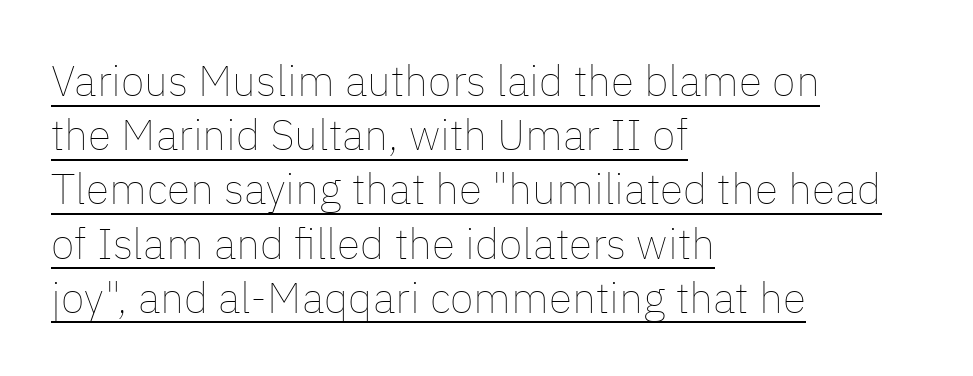
{"italic": "no", "bold": "no", "weight": "thin", "width": "normal", "stroke_contrast": "low", "x_height": "medium", "monospaced": "no", "underline": "yes", "align": "left", "line_spacing": "normal", "line_spacing_ratio": 1.26, "letter_spacing": "normal", "letter_spacing_em": 0.0, "glyph_px": 43}
